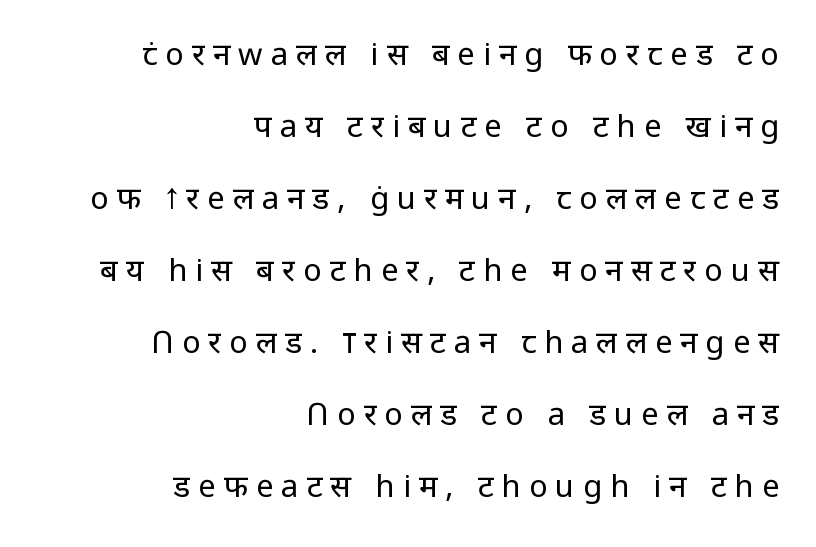
Is this a sans? Yes — the strokes have no serifs. The characters are drawn with everyday or finer stroke widths. Do the characters align in a grid? No, the font is proportional. The type is letterspaced generously, with wide tracking.
